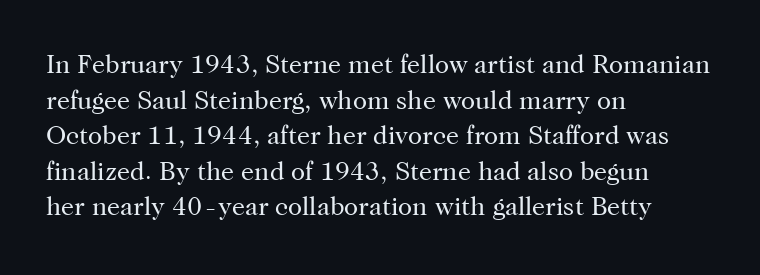
The line texture is even and compact thanks to regular tracking. Honestly, the row spacing looks completely unremarkable. Every row of glyphs begins at an identical x-position on the left. The letters stand straight up with perfectly vertical stems. Stroke thickness stays within the range of a standard reading face or lighter. Unmarked baselines from the first word to the last.
